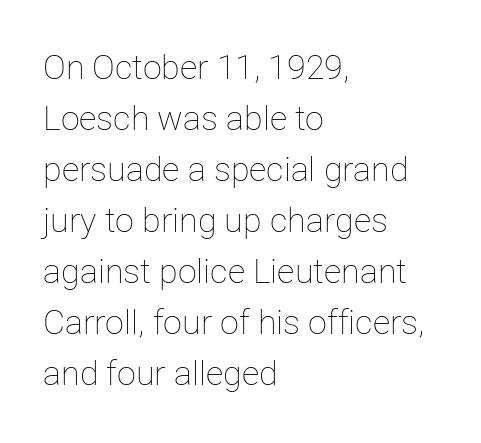
{"italic": "no", "bold": "no", "weight": "thin", "width": "normal", "stroke_contrast": "low", "x_height": "medium", "monospaced": "no", "underline": "no", "align": "left", "line_spacing": "normal", "line_spacing_ratio": 1.5, "letter_spacing": "normal", "letter_spacing_em": 0.0, "glyph_px": 34}
